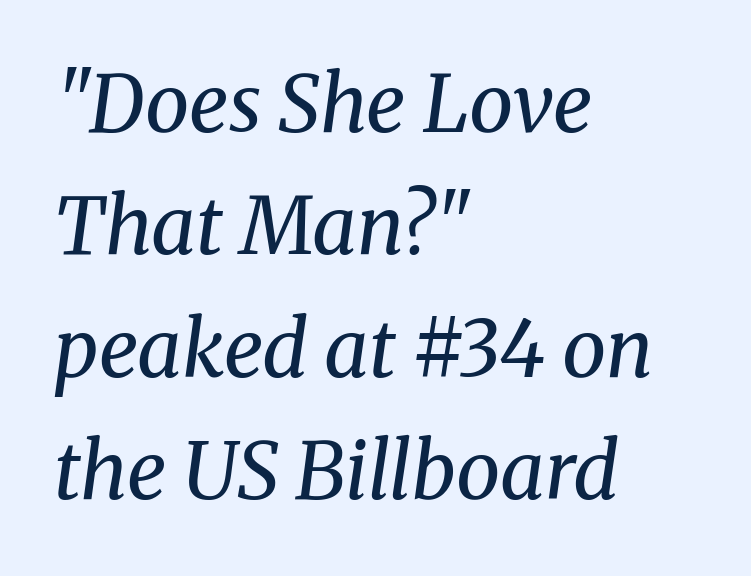
Q: Is the text bold? A: No.
Q: Is the text italic (slanted)? A: Yes, it leans right by about 8 degrees.
Q: Is the typeface a serif or a sans-serif typeface? A: Serif.
Q: Is the text underlined? A: No.
Q: How is the paragraph aligned? A: Left-aligned.
Q: Is the spacing between letters normal or unusually wide? A: Normal.
Q: Is the spacing between lines tight, normal or loose? A: Normal.
Q: Width (condensed, normal, or wide)? A: Normal.
Q: Stroke contrast? A: Medium.
Q: x-height? A: Medium.
Q: Monospaced? A: No.
